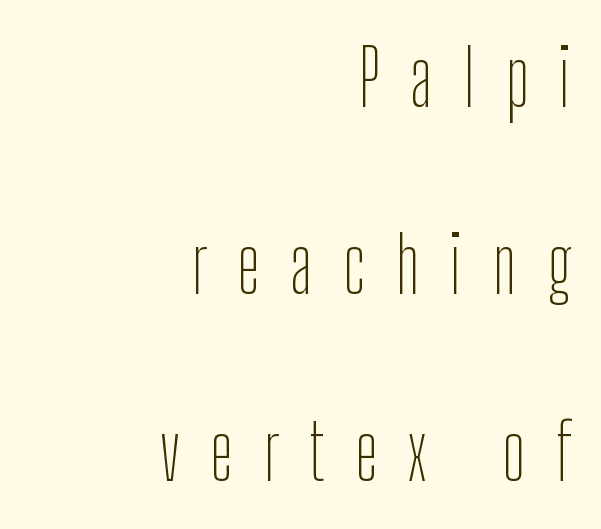
The image shows 78 px thin, condensed sans-serif type, upright; set right-aligned, loose line spacing (2.4x), unusually wide letter spacing (+0.39 em), not underlined; low stroke contrast and a medium x-height.
